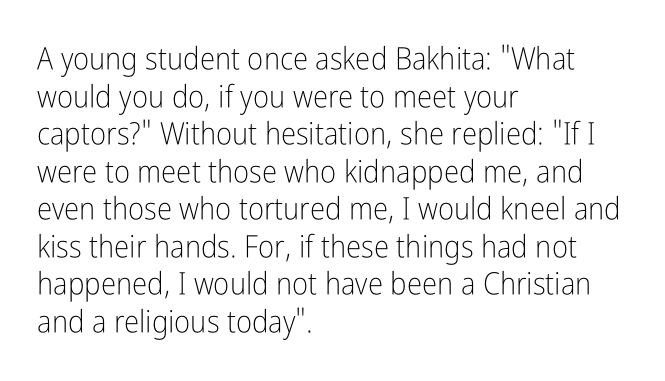
{"serif": "no", "italic": "no", "bold": "no", "weight": "light", "width": "condensed", "stroke_contrast": "low", "x_height": "medium", "monospaced": "no", "underline": "no", "align": "left", "line_spacing_ratio": 1.21, "letter_spacing": "normal", "letter_spacing_em": 0.0, "glyph_px": 31}
